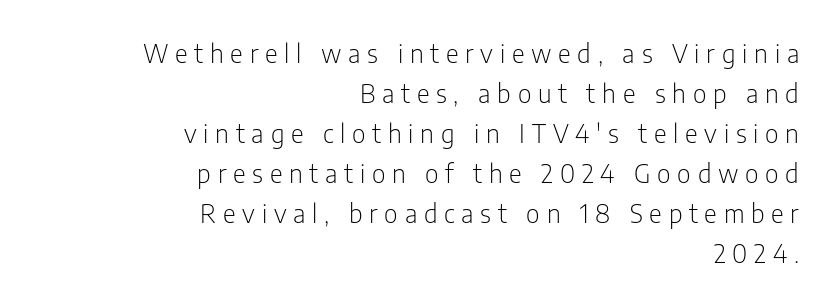
The font is comparable to plain body text, perhaps lighter. Horizontal bands of white between lines are of average thickness. Just letters on the line, the space beneath them empty. Does the copy run flush right? Yes — the right margin is perfectly even. Here the glyphs are tracked loosely, breaking word shapes into spaced letters.
